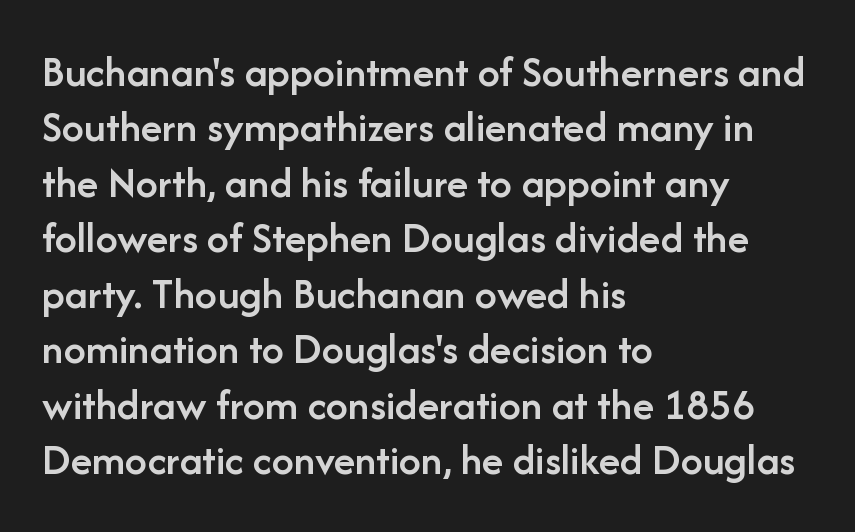
Q: Is the text bold? A: Semi-bold.
Q: Is the text italic (slanted)? A: No, it is upright.
Q: Is the typeface a serif or a sans-serif typeface? A: Sans-serif.
Q: Is the text underlined? A: No.
Q: How is the paragraph aligned? A: Left-aligned.
Q: Is the spacing between letters normal or unusually wide? A: Normal.
Q: Is the spacing between lines tight, normal or loose? A: Normal.
Q: Width (condensed, normal, or wide)? A: Normal.
Q: Stroke contrast? A: Low.
Q: x-height? A: Medium.
Q: Monospaced? A: No.
